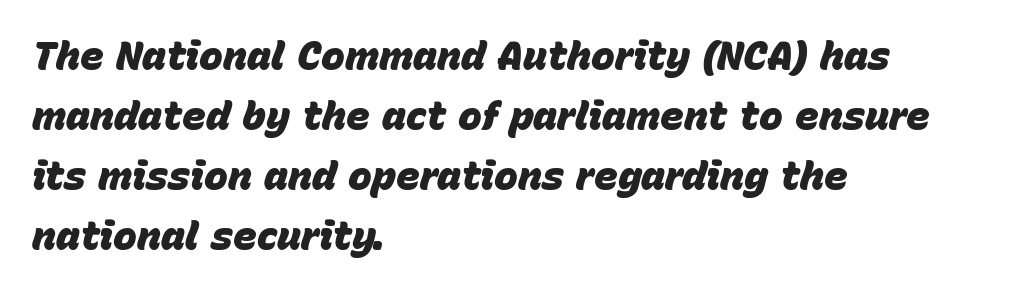
The rendering uses natural spacing where letterforms have individual widths. These lines are set flush left with a ragged right edge. Summary of weight: heavy, a full bold. Tall strokes in this sample are angled rather than plumb. A bare baseline throughout the passage.
